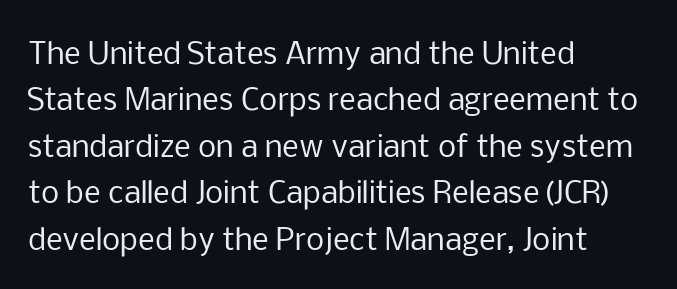
Q: Is the text bold? A: No.
Q: Is the text italic (slanted)? A: No, it is upright.
Q: Is the typeface a serif or a sans-serif typeface? A: Sans-serif.
Q: Is the text underlined? A: No.
Q: How is the paragraph aligned? A: Left-aligned.
Q: Is the spacing between letters normal or unusually wide? A: Normal.
Q: Is the spacing between lines tight, normal or loose? A: Normal.
Q: Width (condensed, normal, or wide)? A: Normal.
Q: Stroke contrast? A: Low.
Q: x-height? A: Medium.
Q: Monospaced? A: No.
